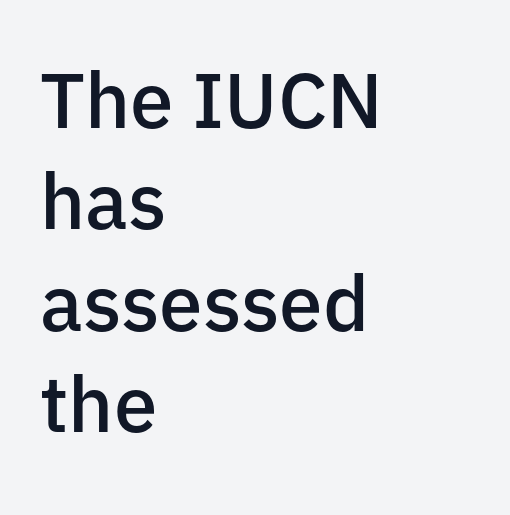
{"serif": "no", "italic": "no", "bold": "semi", "weight": "semibold", "width": "normal", "stroke_contrast": "low", "x_height": "medium", "monospaced": "no", "underline": "no", "align": "left", "line_spacing": "normal", "line_spacing_ratio": 1.3, "letter_spacing": "normal", "letter_spacing_em": 0.0, "glyph_px": 78}
